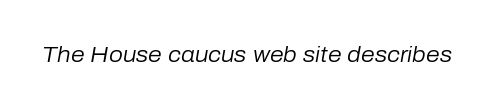
Descenders hang freely into open space. The axis of the letterforms is tilted away from vertical. Observe the ordinary spacing: letters are neighbours, not strangers. These glyphs show unthickened strokes, regular width or finer.
